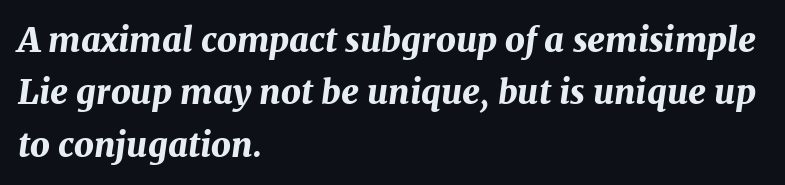
The glyphs are unaccompanied by any horizontal stroke below them. Leading: standard. Rendered with sloped, italic letterforms. The letters advance in unequal steps, a hallmark of proportional type. Each line starts at the same left margin while the right side varies.
